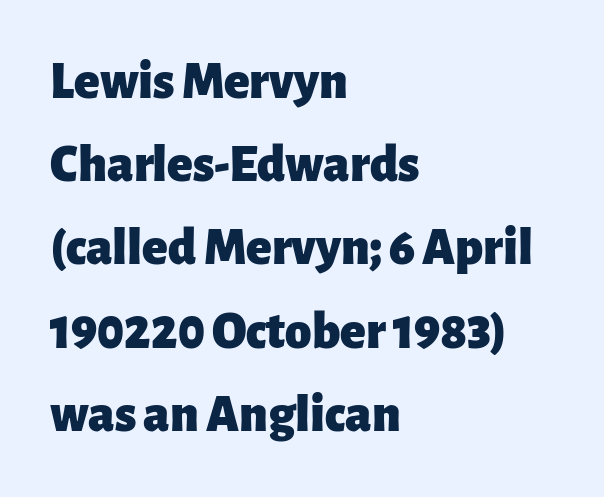
Q: Is the text bold? A: Yes.
Q: Is the text italic (slanted)? A: No, it is upright.
Q: Is the typeface a serif or a sans-serif typeface? A: Sans-serif.
Q: Is the text underlined? A: No.
Q: How is the paragraph aligned? A: Left-aligned.
Q: Is the spacing between letters normal or unusually wide? A: Normal.
Q: Is the spacing between lines tight, normal or loose? A: Normal.
Q: Width (condensed, normal, or wide)? A: Normal.
Q: Stroke contrast? A: Low.
Q: x-height? A: Medium.
Q: Monospaced? A: No.
